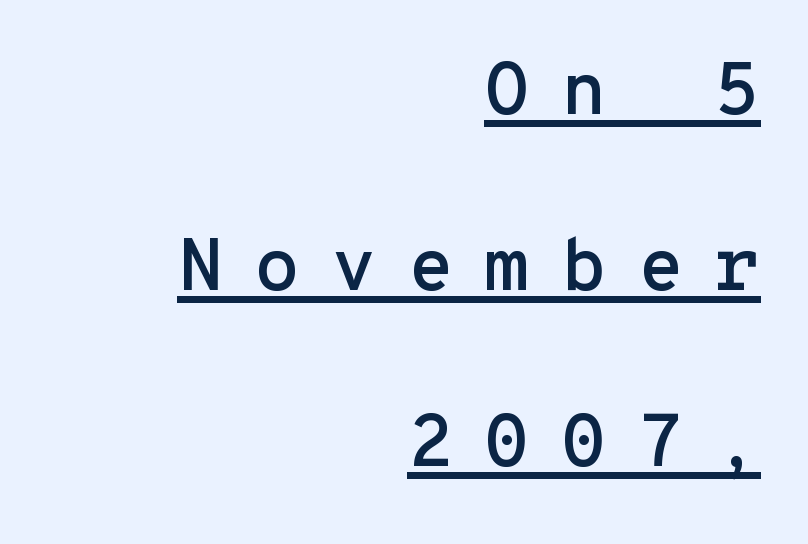
The image shows 74 px sans-serif type, upright, monospaced; set right-aligned, loose line spacing (2.38x), unusually wide letter spacing (+0.42 em), underlined; low stroke contrast and a medium x-height.
